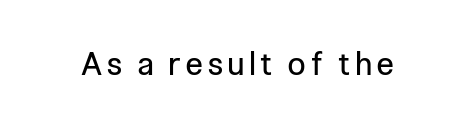
The image shows 31 px regular-weight, condensed sans-serif type, upright; set not underlined; low stroke contrast and a medium x-height.
